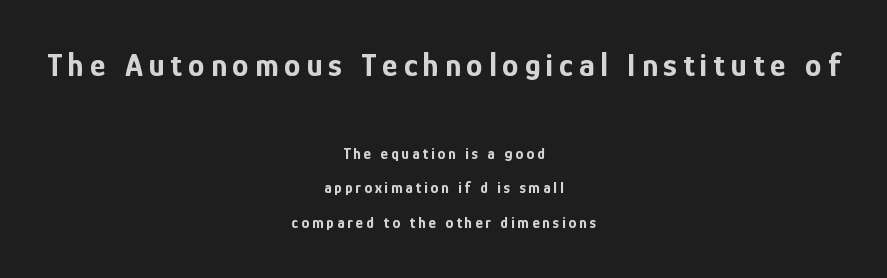
Q: Is the text bold? A: Yes.
Q: Is the text italic (slanted)? A: No, it is upright.
Q: Is the typeface a serif or a sans-serif typeface? A: Sans-serif.
Q: Is the text underlined? A: No.
Q: How is the paragraph aligned? A: Centered.
Q: Is the spacing between lines tight, normal or loose? A: Loose.
Q: Which block of text is set in a larger size, the first (top) or the second (bottom)? A: The first (top) one.
Q: Width (condensed, normal, or wide)? A: Condensed.
Q: Stroke contrast? A: Low.
Q: x-height? A: Medium.
Q: Monospaced? A: No.
